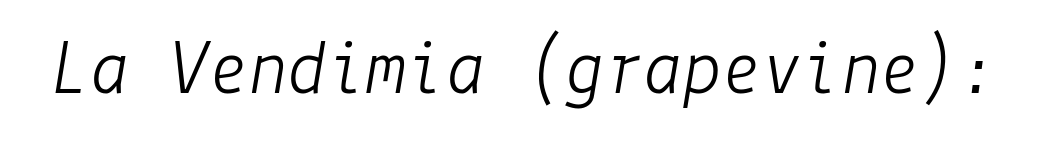
The type is set solid horizontally, with unmodified tracking. Looking at the ascenders, they clearly lean. The letterforms sit at book weight or below. Underline: absent.
